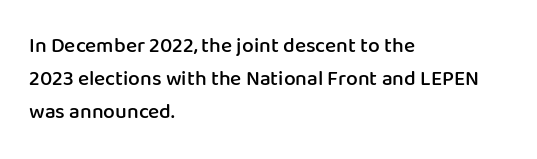
Q: Is the text bold? A: Semi-bold.
Q: Is the text italic (slanted)? A: No, it is upright.
Q: Is the text underlined? A: No.
Q: How is the paragraph aligned? A: Left-aligned.
Q: Is the spacing between letters normal or unusually wide? A: Normal.
Q: Is the spacing between lines tight, normal or loose? A: Normal.
